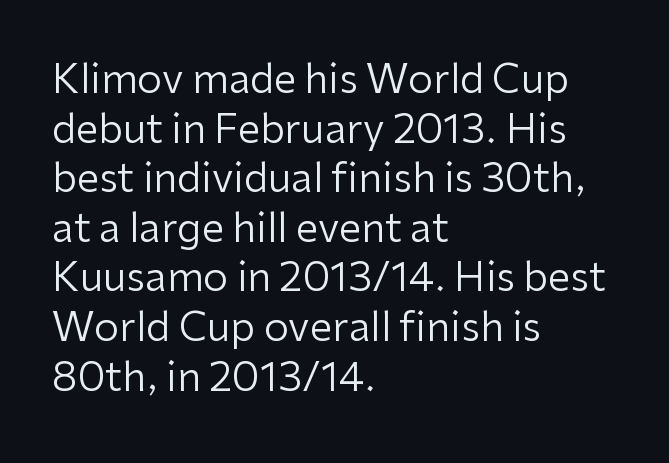
The image shows 40 px regular-weight sans-serif type, upright; set left-aligned, line spacing 1.24x, normal letter spacing, not underlined; low stroke contrast and a medium x-height.
